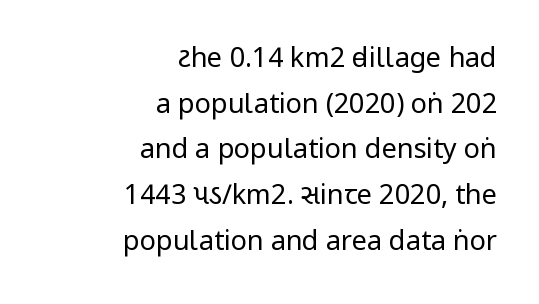
Q: Is the text bold? A: No.
Q: Is the text italic (slanted)? A: No, it is upright.
Q: Is the text underlined? A: No.
Q: How is the paragraph aligned? A: Right-aligned.
Q: Is the spacing between letters normal or unusually wide? A: Normal.
Q: Is the spacing between lines tight, normal or loose? A: Normal.
